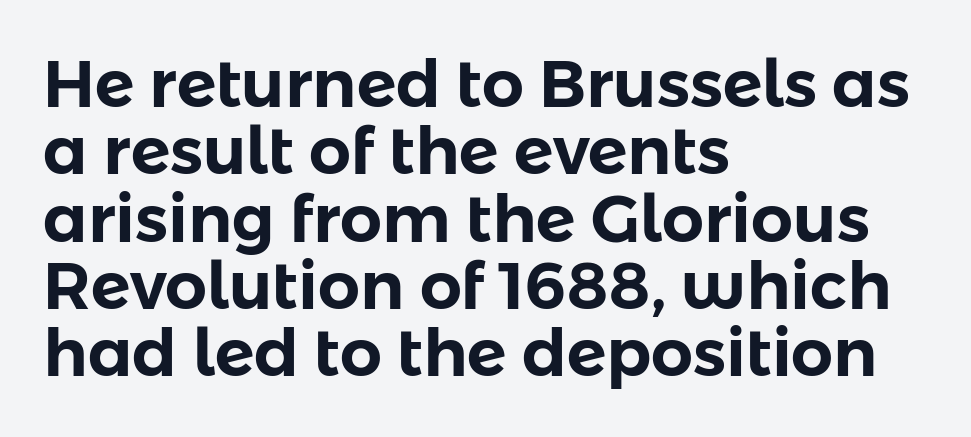
{"serif": "no", "italic": "no", "width": "normal", "stroke_contrast": "low", "x_height": "medium", "monospaced": "no", "underline": "no", "align": "left", "line_spacing": "tight", "line_spacing_ratio": 1.02, "letter_spacing": "normal", "letter_spacing_em": 0.0, "glyph_px": 66}
